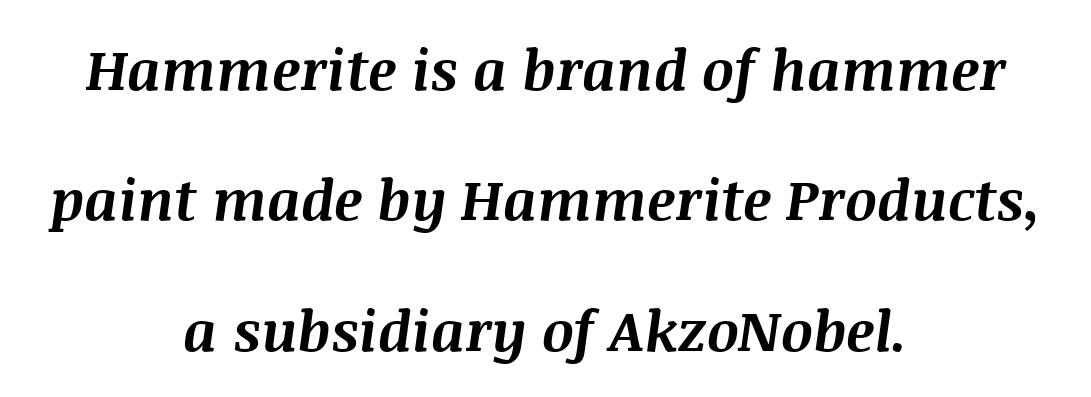
The image shows 56 px bold type, italic (leaning right); set centered, loose line spacing (2.33x), normal letter spacing, not underlined; medium stroke contrast and a large x-height.
